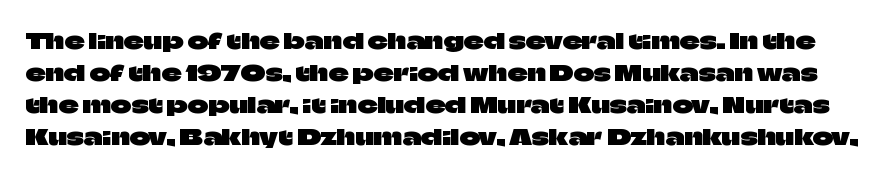
Q: Is the text italic (slanted)? A: No, it is upright.
Q: Is the text underlined? A: No.
Q: Is the spacing between letters normal or unusually wide? A: Normal.
Q: Is the spacing between lines tight, normal or loose? A: Normal.
